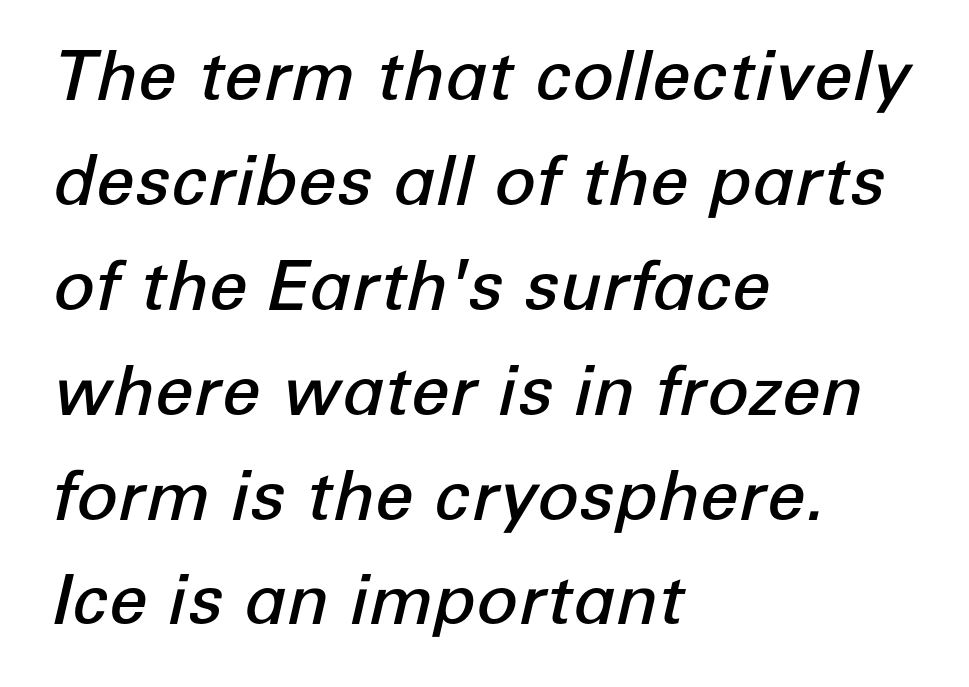
The image shows 69 px semibold type, italic (leaning right); set left-aligned, normal line spacing (1.52x), normal letter spacing, not underlined; low stroke contrast and a medium x-height.
